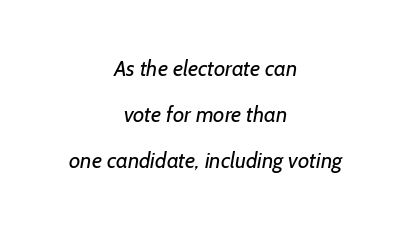
Q: Is the text bold? A: No.
Q: Is the text underlined? A: No.
Q: How is the paragraph aligned? A: Centered.
Q: Is the spacing between letters normal or unusually wide? A: Normal.
Q: Is the spacing between lines tight, normal or loose? A: Loose.
